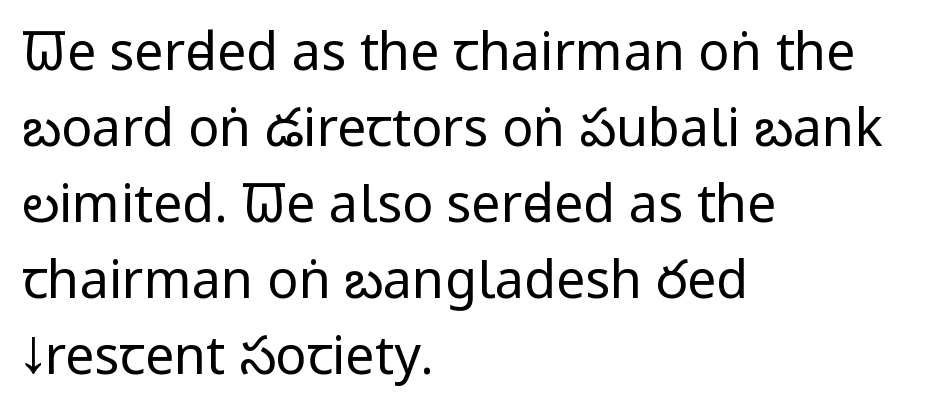
Q: Is the text bold? A: No.
Q: Is the text italic (slanted)? A: No, it is upright.
Q: Is the typeface a serif or a sans-serif typeface? A: Sans-serif.
Q: Is the text underlined? A: No.
Q: How is the paragraph aligned? A: Left-aligned.
Q: Is the spacing between letters normal or unusually wide? A: Normal.
Q: Is the spacing between lines tight, normal or loose? A: Normal.
Q: Width (condensed, normal, or wide)? A: Condensed.
Q: Stroke contrast? A: Low.
Q: x-height? A: Large.
Q: Monospaced? A: No.
